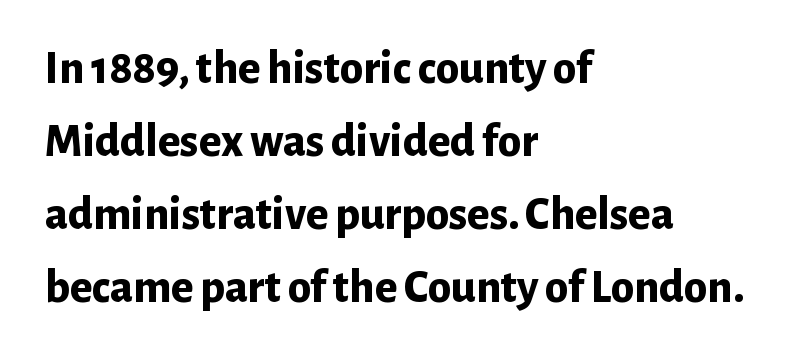
{"serif": "no", "italic": "no", "bold": "yes", "weight": "bold", "width": "normal", "stroke_contrast": "low", "x_height": "medium", "monospaced": "no", "underline": "no", "align": "left", "line_spacing": "normal", "line_spacing_ratio": 1.55, "letter_spacing": "normal", "letter_spacing_em": 0.0, "glyph_px": 47}
